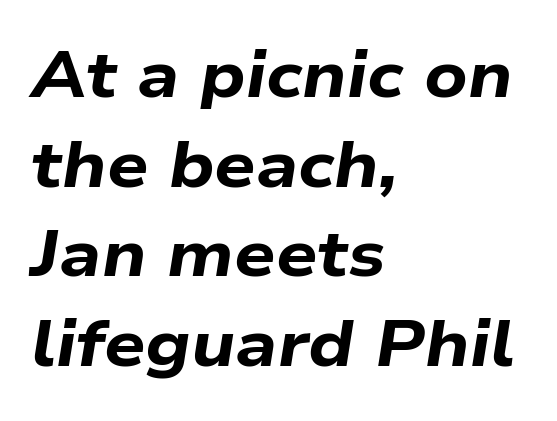
{"italic": "yes", "lean": "right", "slant_degrees": 9, "bold": "yes", "weight": "bold", "width": "wide", "stroke_contrast": "low", "x_height": "medium", "monospaced": "no", "underline": "no", "align": "left", "line_spacing": "normal", "line_spacing_ratio": 1.38, "letter_spacing": "normal", "letter_spacing_em": 0.0, "glyph_px": 65}
